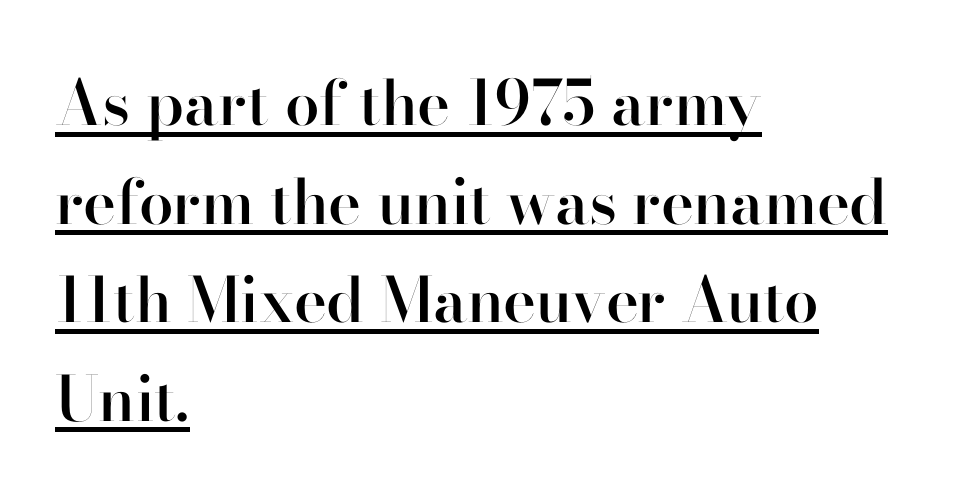
{"serif": "no", "italic": "no", "bold": "semi", "weight": "semibold", "width": "normal", "stroke_contrast": "high", "x_height": "small", "monospaced": "no", "underline": "yes", "align": "left", "line_spacing": "normal", "line_spacing_ratio": 1.59, "letter_spacing": "normal", "letter_spacing_em": 0.0, "glyph_px": 62}
